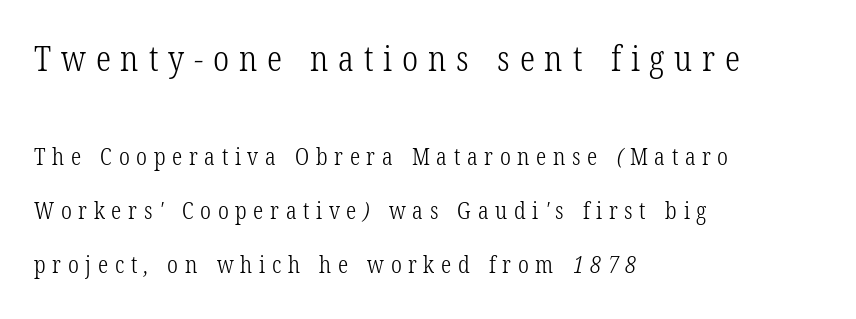
Q: Is the text bold? A: No.
Q: Is the typeface a serif or a sans-serif typeface? A: Serif.
Q: Is the text underlined? A: No.
Q: How is the paragraph aligned? A: Left-aligned.
Q: Is the spacing between letters normal or unusually wide? A: Unusually wide.
Q: Is the spacing between lines tight, normal or loose? A: Loose.
Q: Which block of text is set in a larger size, the first (top) or the second (bottom)? A: The first (top) one.
Q: Width (condensed, normal, or wide)? A: Condensed.
Q: Stroke contrast? A: Low.
Q: x-height? A: Medium.
Q: Monospaced? A: No.
